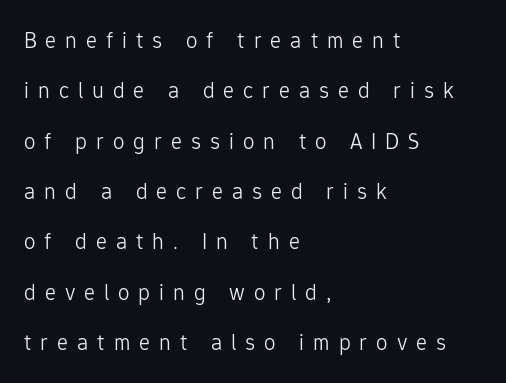
Q: Is the text bold? A: No.
Q: Is the text italic (slanted)? A: No, it is upright.
Q: Is the text underlined? A: No.
Q: How is the paragraph aligned? A: Left-aligned.
Q: Is the spacing between letters normal or unusually wide? A: Unusually wide.
Q: Is the spacing between lines tight, normal or loose? A: Loose.
